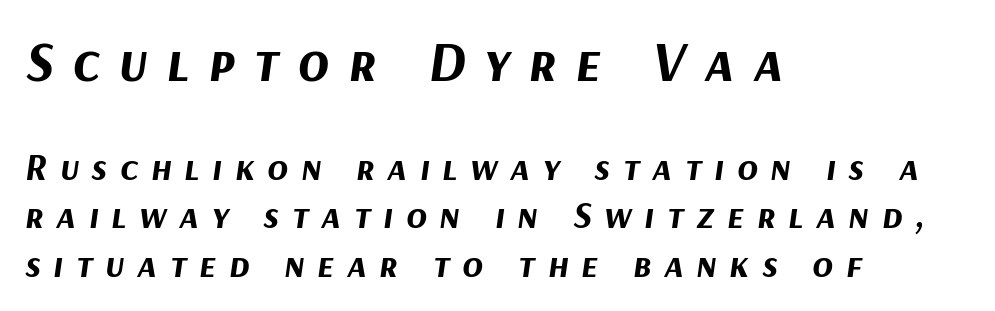
{"italic": "yes", "lean": "right", "slant_degrees": 9, "bold": "yes", "weight": "bold", "width": "normal", "stroke_contrast": "medium", "x_height": "medium", "monospaced": "no", "underline": "no", "align": "left", "line_spacing": "normal", "line_spacing_ratio": 1.27, "letter_spacing": "wide", "letter_spacing_em": 0.33, "larger_block": "first", "size_ratio": 1.5, "glyph_px": 57}
